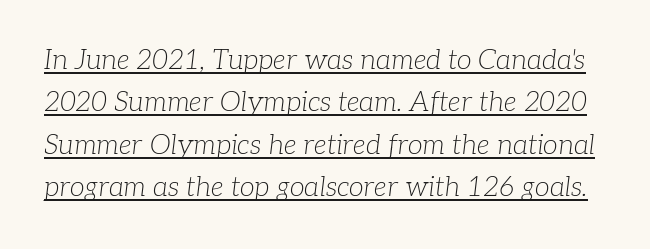
The whole block is typeset with a tilt. In terms of leading, this rendering sits right in the middle. The string is rendered with underlining switched on. The gaps between neighbouring characters are ordinary and unremarkable. A light-to-regular cut is what we see here.
